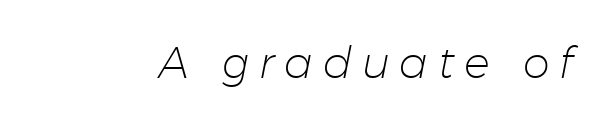
The image shows 43 px light type, italic (leaning right); set unusually wide letter spacing (+0.23 em), not underlined; low stroke contrast and a medium x-height.
